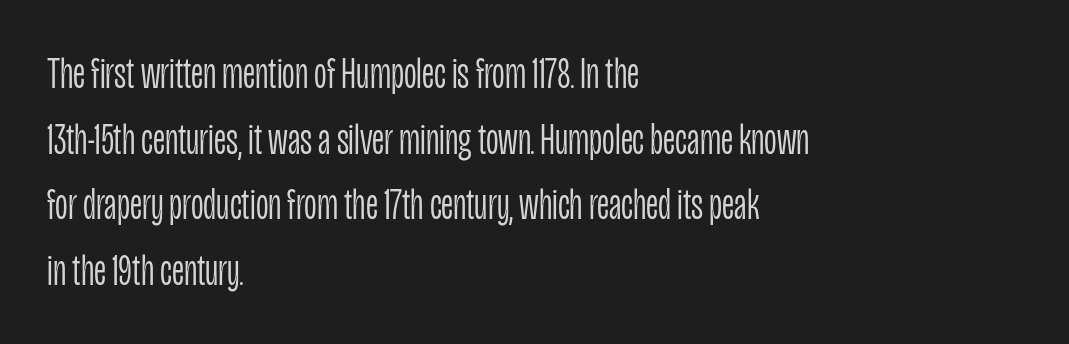
The image shows 44 px light, condensed sans-serif type, upright; set left-aligned, normal line spacing (1.49x), normal letter spacing, not underlined; low stroke contrast and a large x-height.
